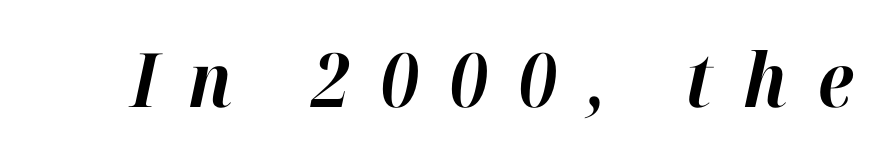
The image shows 75 px bold type, italic (leaning right); set unusually wide letter spacing (+0.41 em), not underlined; high stroke contrast and a medium x-height.
